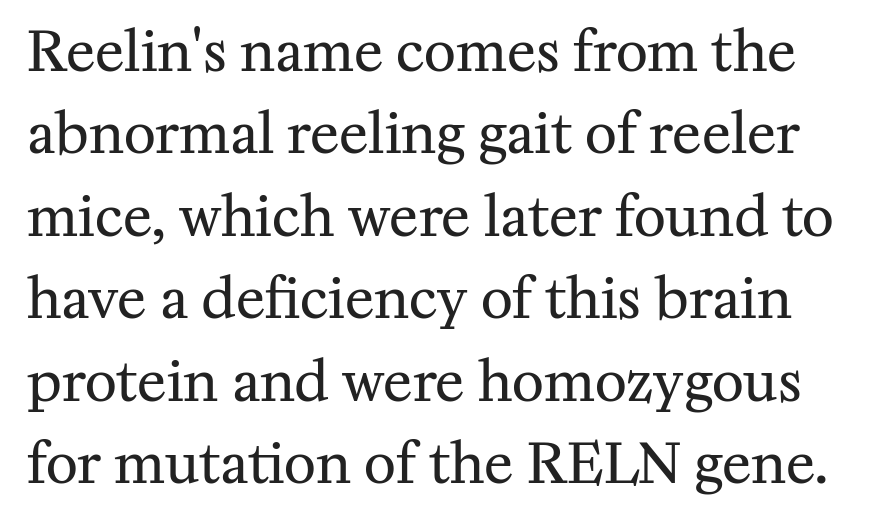
Evenly set lines give the paragraph a standard silhouette. The characters are drawn with everyday or finer stroke widths. The face used here is rendered with its standard letterfit. Regarding serifs, this sample has them. Posture: straight, roman, zero tilt. The passage shown is typed in a proportional face where columns would drift.
